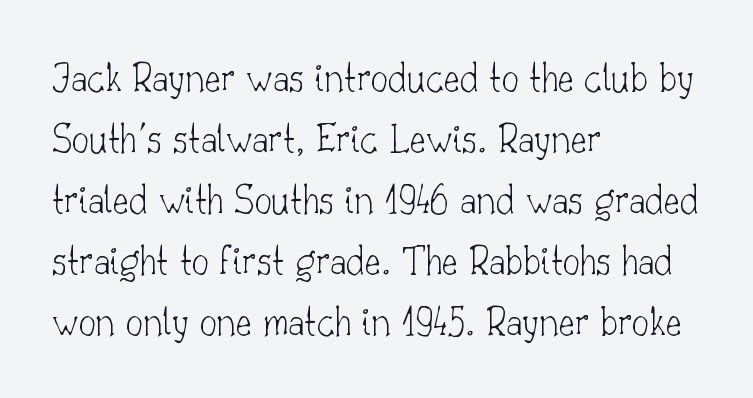
Caption: standard tracking, unaltered. The font sits on the lighter half of the weight spectrum, regular included. Decoration check: the copy has no underline. The setting favours the left margin, as ordinary paragraphs usually do. Unlike italic type, these characters show no tilt at all.
